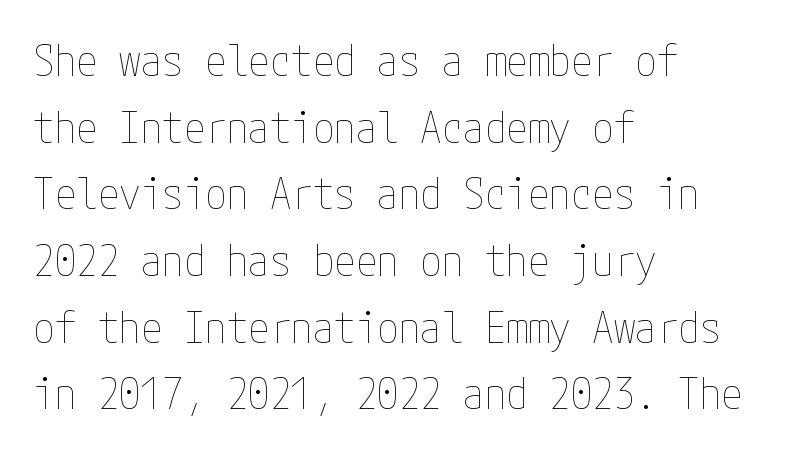
{"italic": "no", "bold": "no", "weight": "thin", "width": "condensed", "stroke_contrast": "low", "x_height": "medium", "underline": "no", "align": "left", "line_spacing": "normal", "line_spacing_ratio": 1.55, "letter_spacing": "normal", "letter_spacing_em": 0.0, "glyph_px": 43}
